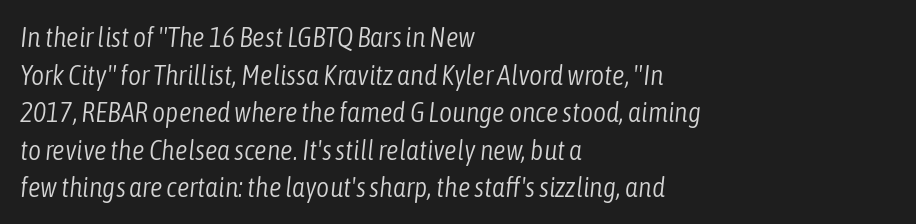
In terms of posture, this sample is oblique. This sample is left-justified, so line endings fall wherever the words run out. Has an underline been added? It has not. The horizontal fit of the characters is conventional and even. Whoever set this chose a conventional vertical rhythm.
